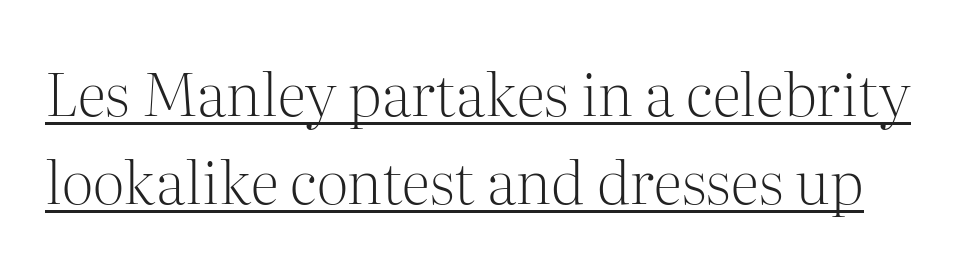
{"serif": "yes", "italic": "no", "bold": "no", "weight": "light", "width": "normal", "stroke_contrast": "medium", "x_height": "medium", "monospaced": "no", "underline": "yes", "line_spacing": "normal", "line_spacing_ratio": 1.47, "letter_spacing": "normal", "letter_spacing_em": 0.0, "glyph_px": 60}
